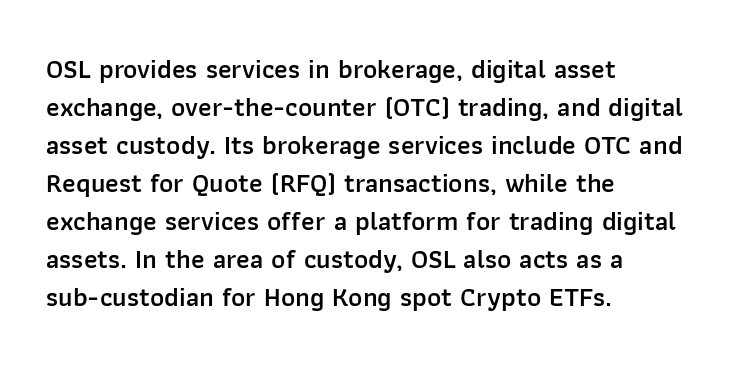
The lines sit at an ordinary, default distance from one another. Compared with typical body copy, the letter spacing here is the same. Casual observation: everything's shoved over to the left. The lettering stays uniformly vertical, giving the passage a roman look.
